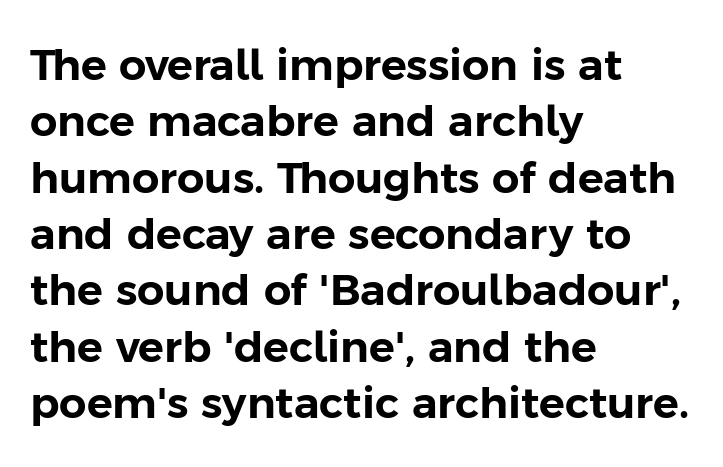
The image shows 43 px sans-serif type, upright; set left-aligned, normal line spacing (1.31x), normal letter spacing, not underlined; low stroke contrast and a medium x-height.
